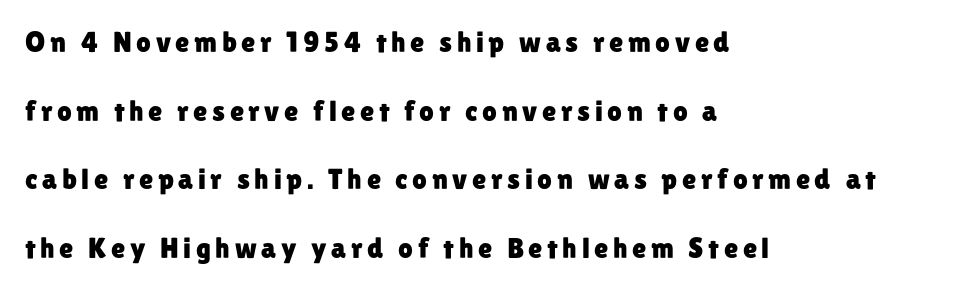
The image shows 29 px sans-serif type, upright; set left-aligned, loose line spacing (2.37x), not underlined; low stroke contrast and a medium x-height.
